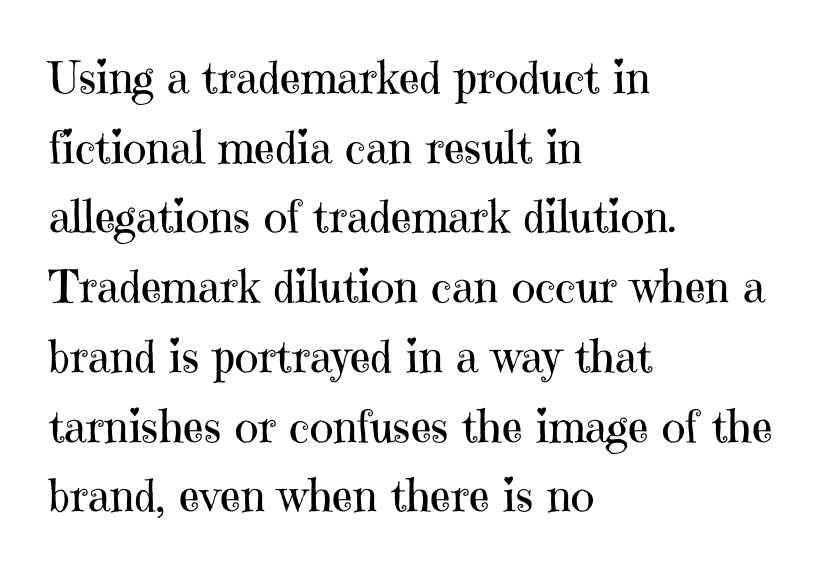
{"serif": "yes", "italic": "no", "bold": "no", "weight": "regular", "width": "normal", "stroke_contrast": "high", "x_height": "medium", "monospaced": "no", "underline": "no", "align": "left", "line_spacing": "normal", "line_spacing_ratio": 1.55, "letter_spacing": "normal", "letter_spacing_em": 0.0, "glyph_px": 45}
